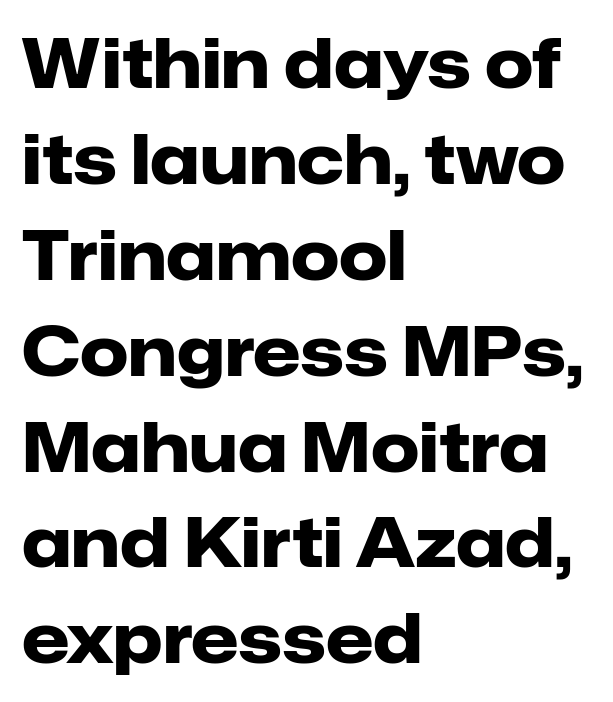
Summary of weight: heavy, a full bold. Spacing verdict: proportional, widths tailored to each character. Casual observation: everything's shoved over to the left. Standard letterfit; no display-style spreading of the glyphs.
